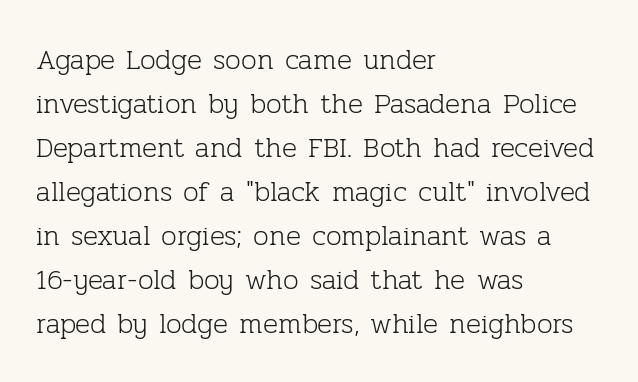
The image shows 28 px light serif type, upright; set left-aligned, normal line spacing (1.57x), normal letter spacing, not underlined; low stroke contrast and a medium x-height.
